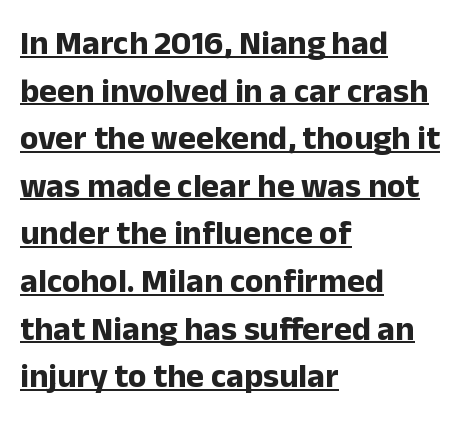
Q: Is the text bold? A: Yes.
Q: Is the text italic (slanted)? A: No, it is upright.
Q: Is the typeface a serif or a sans-serif typeface? A: Sans-serif.
Q: Is the text underlined? A: Yes.
Q: How is the paragraph aligned? A: Left-aligned.
Q: Is the spacing between letters normal or unusually wide? A: Normal.
Q: Is the spacing between lines tight, normal or loose? A: Normal.
Q: Width (condensed, normal, or wide)? A: Normal.
Q: Stroke contrast? A: Low.
Q: x-height? A: Medium.
Q: Monospaced? A: No.
